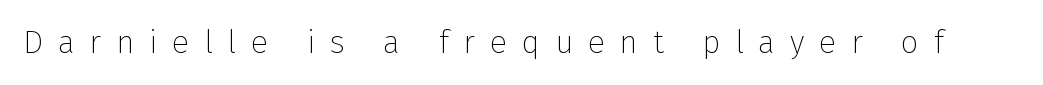
The image shows 32 px thin sans-serif type, upright; set unusually wide letter spacing (+0.46 em), not underlined; low stroke contrast and a medium x-height.
